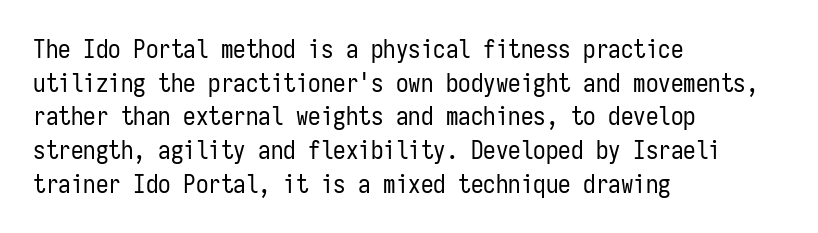
Q: Is the text bold? A: No.
Q: Is the text italic (slanted)? A: No, it is upright.
Q: Is the text underlined? A: No.
Q: How is the paragraph aligned? A: Left-aligned.
Q: Is the spacing between letters normal or unusually wide? A: Normal.
Q: Is the spacing between lines tight, normal or loose? A: Normal.
